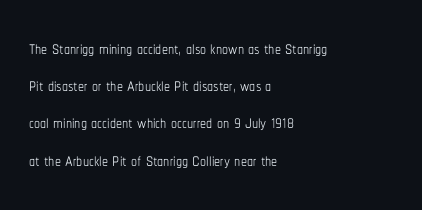
{"italic": "no", "bold": "no", "underline": "no", "align": "left", "line_spacing": "normal", "line_spacing_ratio": 1.55, "letter_spacing": "normal", "letter_spacing_em": 0.0, "glyph_px": 24}
